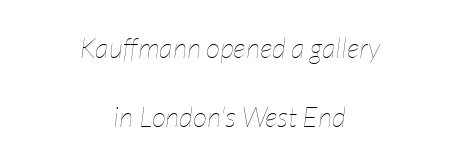
{"italic": "yes", "lean": "right", "slant_degrees": 7, "bold": "no", "weight": "thin", "width": "condensed", "stroke_contrast": "low", "x_height": "medium", "monospaced": "no", "underline": "no", "align": "center", "line_spacing": "loose", "line_spacing_ratio": 2.45, "letter_spacing": "normal", "letter_spacing_em": 0.0, "glyph_px": 28}
